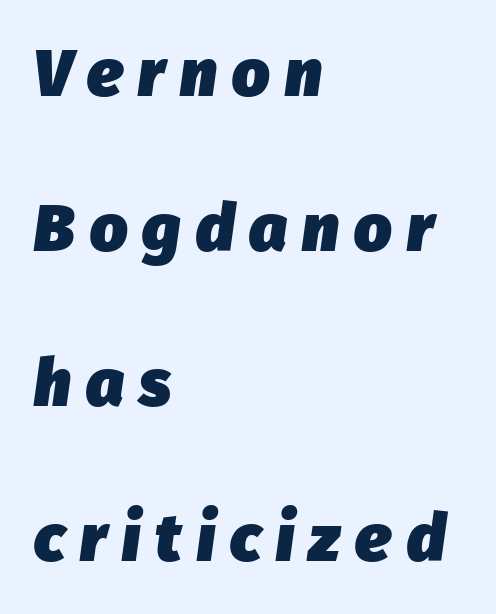
{"italic": "yes", "lean": "right", "slant_degrees": 8, "bold": "yes", "weight": "heavy", "width": "normal", "stroke_contrast": "low", "x_height": "medium", "monospaced": "no", "underline": "no", "align": "left", "line_spacing": "loose", "line_spacing_ratio": 2.35, "letter_spacing": "wide", "letter_spacing_em": 0.23, "glyph_px": 66}
